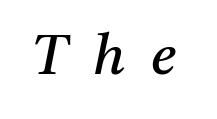
{"serif": "yes", "italic": "yes", "lean": "right", "slant_degrees": 11, "bold": "no", "weight": "regular", "width": "normal", "stroke_contrast": "medium", "x_height": "medium", "monospaced": "no", "underline": "no", "letter_spacing": "wide", "letter_spacing_em": 0.45, "glyph_px": 56}
